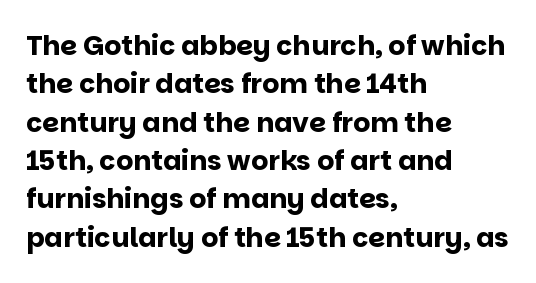
The image shows 27 px bold type, upright; set left-aligned, normal line spacing (1.42x), normal letter spacing, not underlined.
